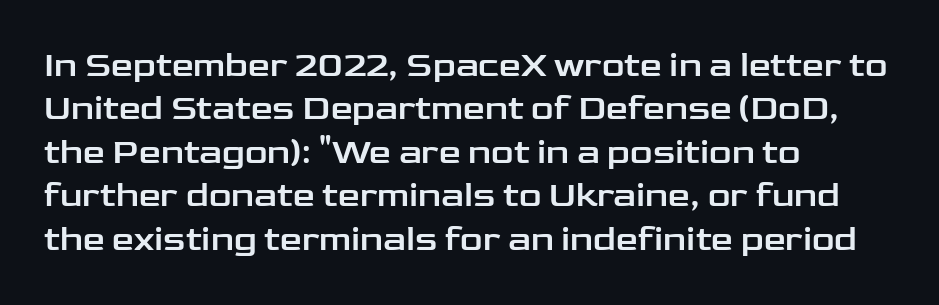
The image shows 35 px wide sans-serif type, upright; set left-aligned, line spacing 1.24x, normal letter spacing, not underlined; low stroke contrast and a medium x-height.
